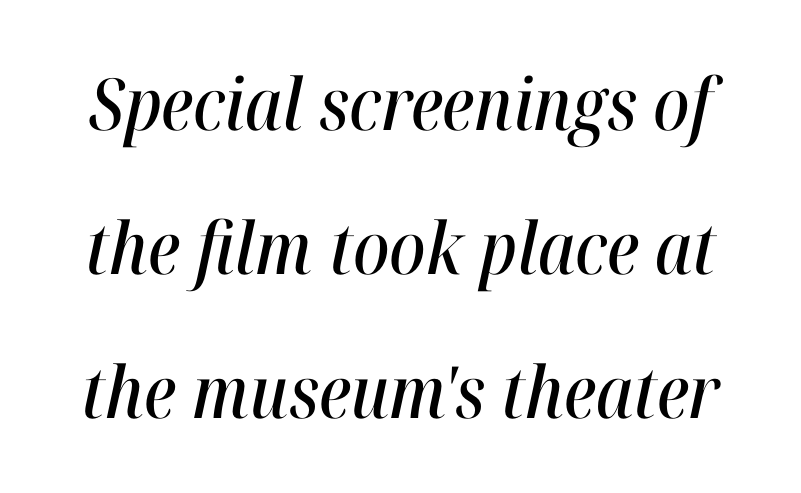
The image shows 72 px condensed type, italic (leaning right); set loose line spacing (2.0x), normal letter spacing, not underlined; high stroke contrast and a medium x-height.
